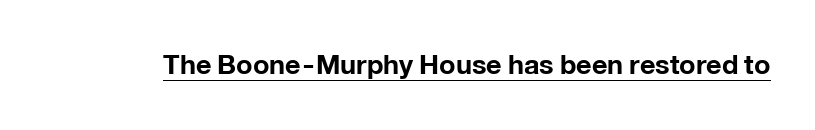
Q: Is the text bold? A: Yes.
Q: Is the text italic (slanted)? A: No, it is upright.
Q: Is the text underlined? A: Yes.
Q: Is the spacing between letters normal or unusually wide? A: Normal.
